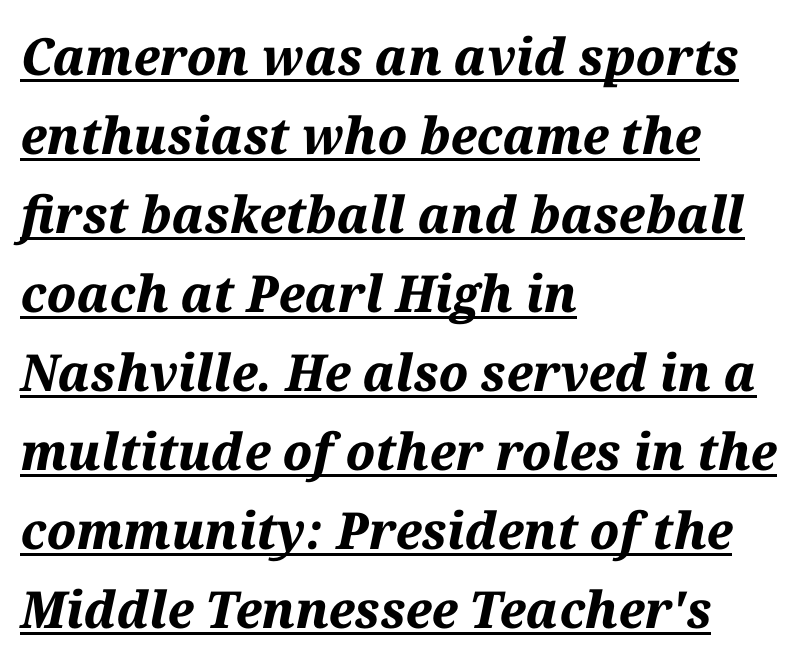
{"italic": "yes", "lean": "right", "slant_degrees": 12, "bold": "yes", "weight": "bold", "width": "normal", "stroke_contrast": "medium", "x_height": "medium", "monospaced": "no", "underline": "yes", "align": "left", "line_spacing": "normal", "line_spacing_ratio": 1.55, "letter_spacing": "normal", "letter_spacing_em": 0.0, "glyph_px": 51}
